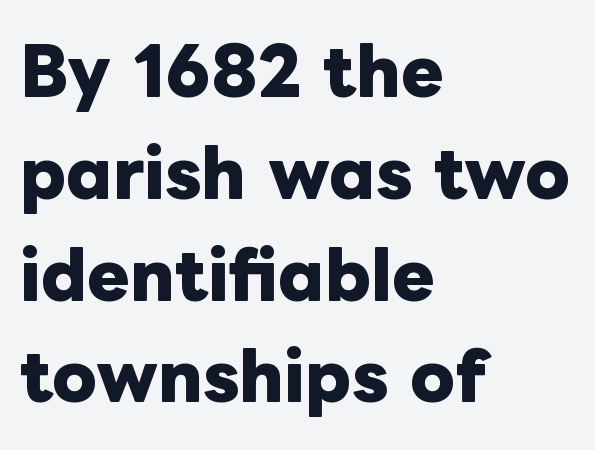
The letters sit at their default tracking, neither squeezed nor spread. Leading: standard. Typeset ragged right — the left edge is the straight one. Ascenders rise straight up at ninety degrees. The face used here has the dense, thick strokes of a bold.
